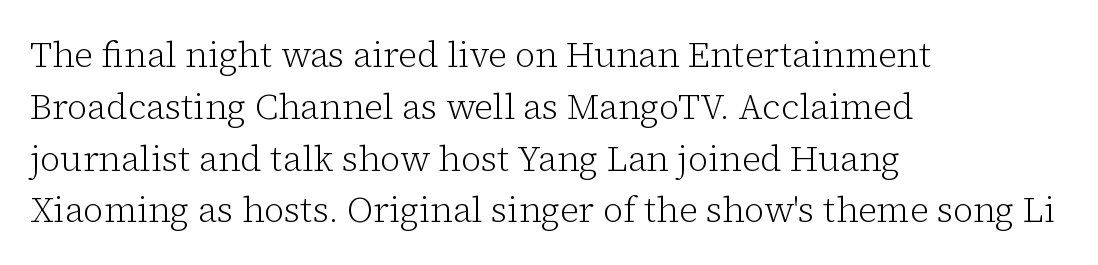
Is there much room between lines? A standard amount, neither cramped nor airy. What kind of face is this? One with serifs. The typesetting does not lean heavy: it is not bold. The text block is weighted toward the left margin, trailing off unevenly rightward. The letterforms sit shoulder to shoulder at normal distance.
